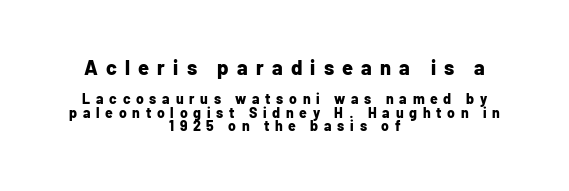
Clear beneath every line of the passage. The letters are bold, with thick, heavy strokes. The passage shown begins with its larger block and ends with its smaller one. Posture: straight, roman, zero tilt. Spacing between characters has been opened up far beyond the box default.
